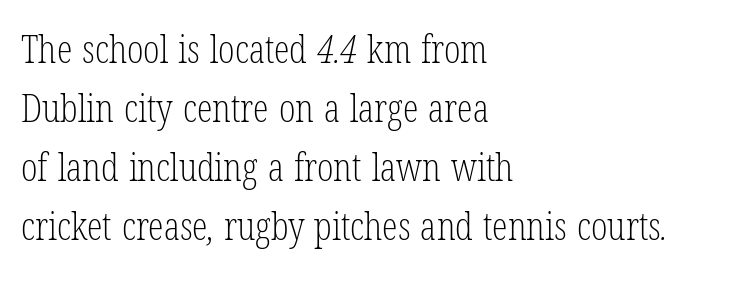
{"serif": "yes", "bold": "no", "weight": "light", "width": "condensed", "stroke_contrast": "low", "x_height": "medium", "monospaced": "no", "underline": "no", "align": "left", "line_spacing": "normal", "line_spacing_ratio": 1.51, "letter_spacing": "normal", "letter_spacing_em": 0.0, "glyph_px": 39}
